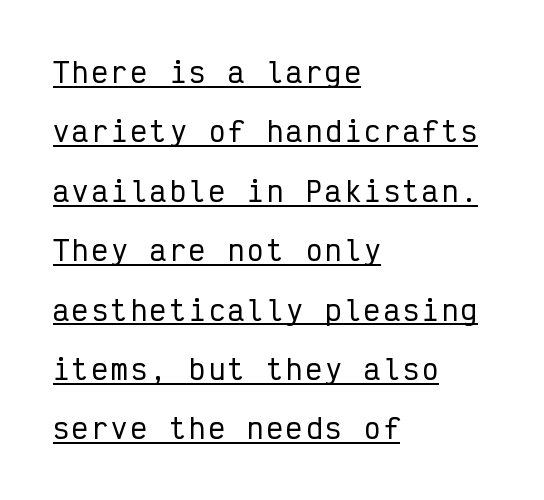
{"italic": "no", "underline": "yes", "align": "left", "line_spacing": "loose", "line_spacing_ratio": 2.2, "glyph_px": 27}
